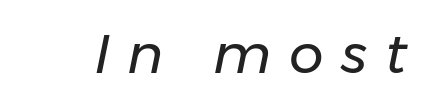
The specimen omits any rule beneath the text block's lines. Words appear elongated and porous because spacing is wide. The glyphs look as if they've been sheared to an angle. Is the type heavy? It reads as light-to-regular instead. Here the designer chose a conventional face with non-uniform glyph widths.
